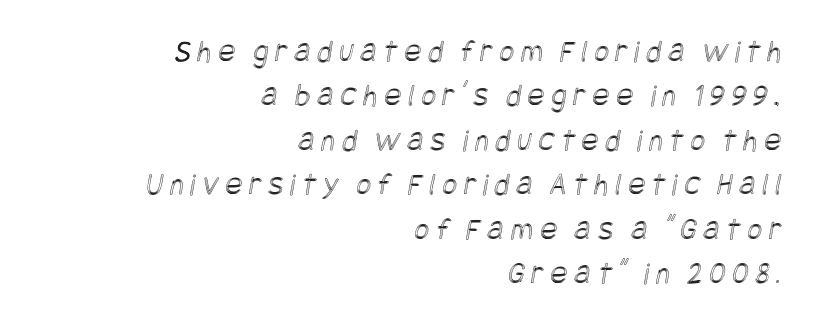
In terms of letterspacing, this is a distinctly airy, spread setting. The rendering uses a moderate line-height, typical for paragraphs. Teacher's note: observe the even right margin — that is flush-right alignment. Descenders are the only things crossing below the line.
